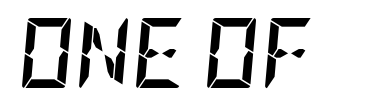
{"italic": "yes", "lean": "right", "slant_degrees": 5, "bold": "yes", "weight": "semibold", "width": "condensed", "stroke_contrast": "low", "x_height": "large", "underline": "no", "letter_spacing": "normal", "letter_spacing_em": 0.0, "glyph_px": 70}
